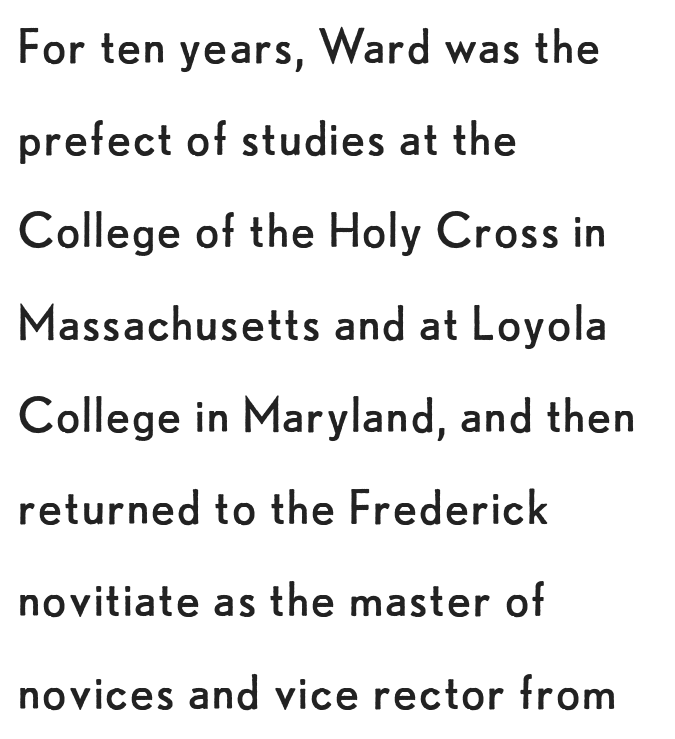
{"serif": "no", "italic": "no", "bold": "no", "weight": "regular", "width": "normal", "stroke_contrast": "low", "x_height": "small", "monospaced": "no", "underline": "no", "align": "left", "line_spacing": "normal", "line_spacing_ratio": 1.59, "letter_spacing": "normal", "letter_spacing_em": 0.0, "glyph_px": 58}
